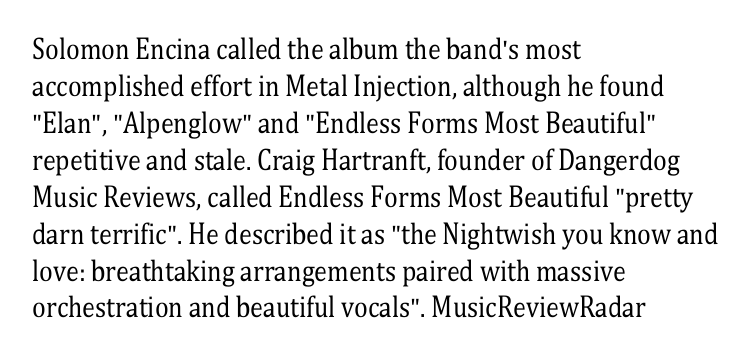
Rule under the text: the space is simply empty. The tracking reads as untouched default to a designer's eye. Compared with a typical body face, this is equally light or lighter still. A student would call this left alignment; a typographer would say flush left, rag right. The rows are spaced the way most documents space them.
